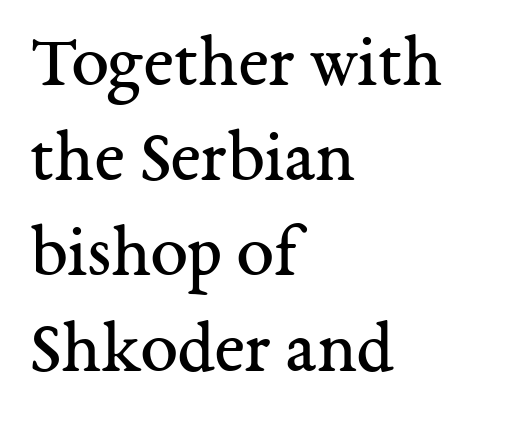
Q: Is the text bold? A: No.
Q: Is the text italic (slanted)? A: No, it is upright.
Q: Is the typeface a serif or a sans-serif typeface? A: Serif.
Q: Is the text underlined? A: No.
Q: How is the paragraph aligned? A: Left-aligned.
Q: Is the spacing between letters normal or unusually wide? A: Normal.
Q: Is the spacing between lines tight, normal or loose? A: Normal.
Q: Width (condensed, normal, or wide)? A: Normal.
Q: Stroke contrast? A: Medium.
Q: x-height? A: Medium.
Q: Monospaced? A: No.
